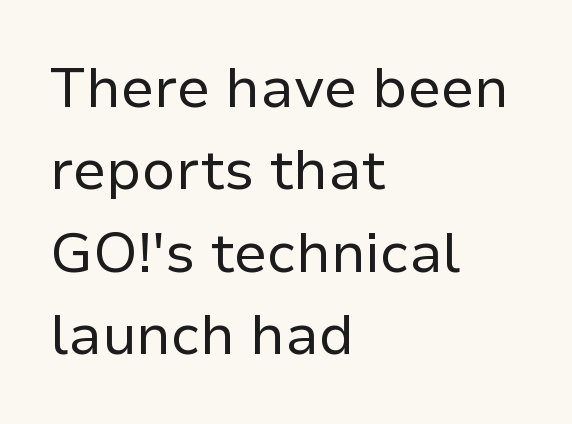
{"serif": "no", "italic": "no", "bold": "no", "weight": "regular", "width": "normal", "stroke_contrast": "low", "x_height": "medium", "monospaced": "no", "underline": "no", "align": "left", "line_spacing": "normal", "line_spacing_ratio": 1.47, "letter_spacing": "normal", "letter_spacing_em": 0.0, "glyph_px": 56}
